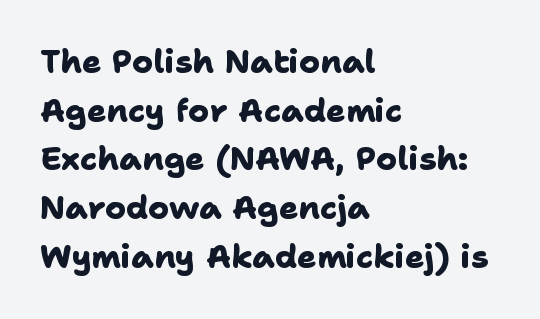
The image shows 32 px heavy sans-serif type; set left-aligned, normal line spacing (1.52x), normal letter spacing, not underlined; low stroke contrast and a medium x-height.
